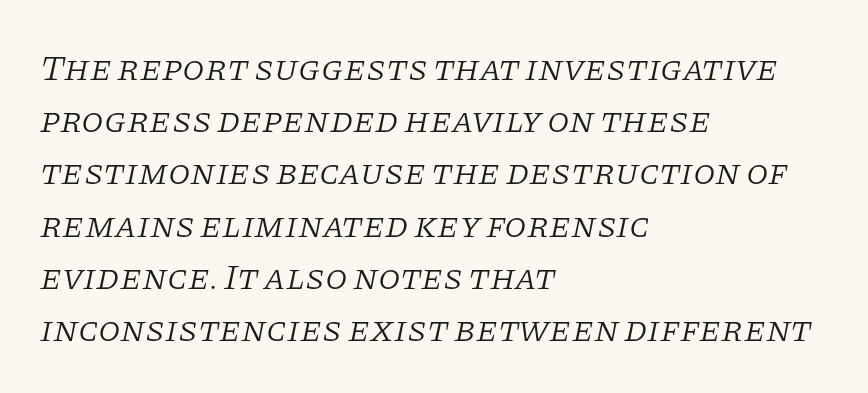
{"serif": "yes", "italic": "yes", "lean": "right", "slant_degrees": 11, "bold": "no", "weight": "light", "width": "normal", "stroke_contrast": "low", "x_height": "large", "monospaced": "no", "underline": "no", "align": "left", "line_spacing": "normal", "line_spacing_ratio": 1.45, "letter_spacing": "normal", "letter_spacing_em": 0.0, "glyph_px": 36}
